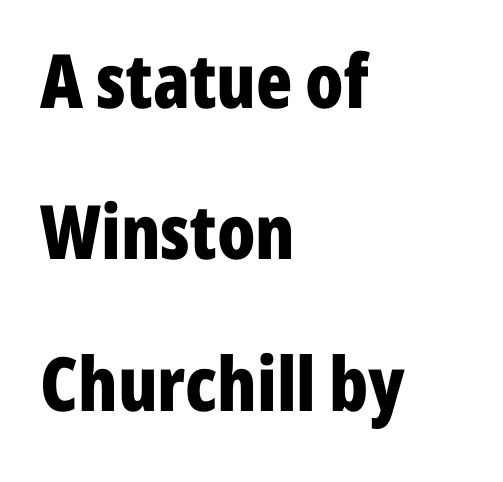
The passage shown is typeset with a sans-serif family. Rows of type keep a wide berth in the vertical direction. Does the copy run flush right? No — it runs flush left. Tracking value appears to be zero — textbook default spacing. Underline: absent. It's the straight-up-and-down kind of type.
